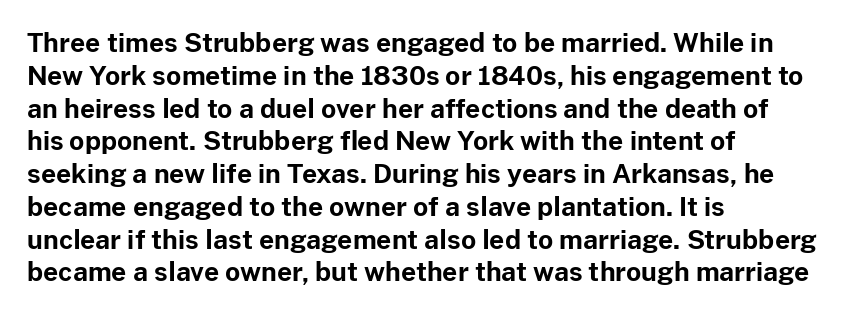
The image shows 26 px bold type, upright; set left-aligned, normal line spacing (1.26x), normal letter spacing, not underlined.
